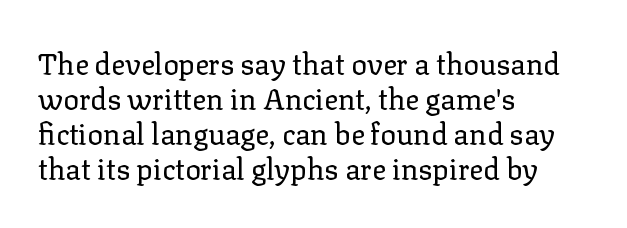
{"serif": "yes", "italic": "no", "bold": "no", "weight": "regular", "width": "normal", "stroke_contrast": "low", "x_height": "medium", "monospaced": "no", "underline": "no", "align": "left", "line_spacing_ratio": 1.21, "letter_spacing": "normal", "letter_spacing_em": 0.0, "glyph_px": 29}
